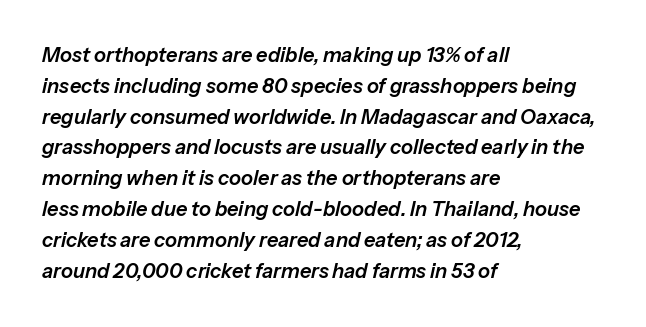
Q: Is the text italic (slanted)? A: Yes, it leans right by about 13 degrees.
Q: Is the text underlined? A: No.
Q: How is the paragraph aligned? A: Left-aligned.
Q: Is the spacing between letters normal or unusually wide? A: Normal.
Q: Is the spacing between lines tight, normal or loose? A: Normal.
